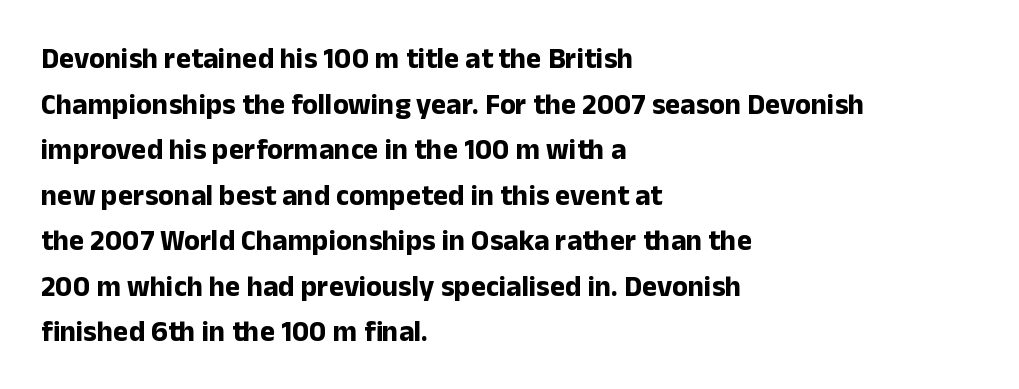
Just letters on the line, the space beneath them empty. Heavy-handed strokes throughout: this text is bold. The rendering keeps characters at their native spacing. The face used here is proportionally spaced, like ordinary book or web type. Reading down the column, the eye jumps a familiar distance to each next line. Line starts are locked; line ends wander.
